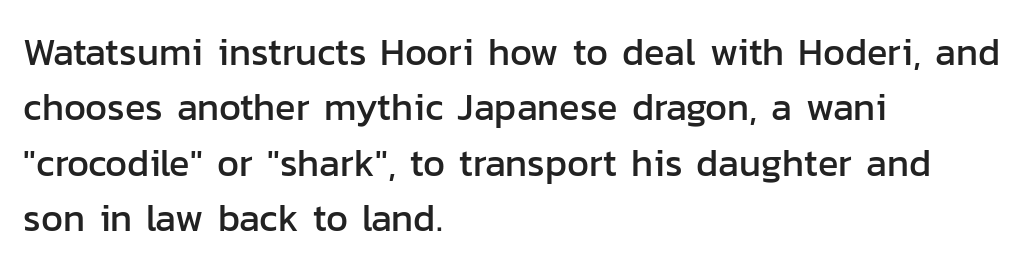
The image shows 38 px sans-serif type, upright; set left-aligned, normal line spacing (1.46x), normal letter spacing, not underlined; low stroke contrast and a medium x-height.
